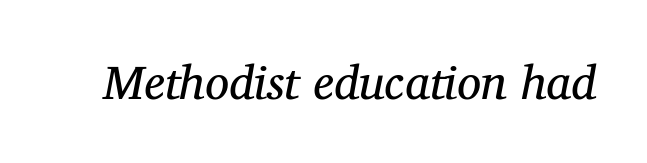
The text carries the slant typical of an italic or oblique font. Has an underline been added? It has not. Standard letterfit; no display-style spreading of the glyphs. A typesetter would call this proportional, since set widths differ per character. In terms of letterform style, serifs are clearly present.
